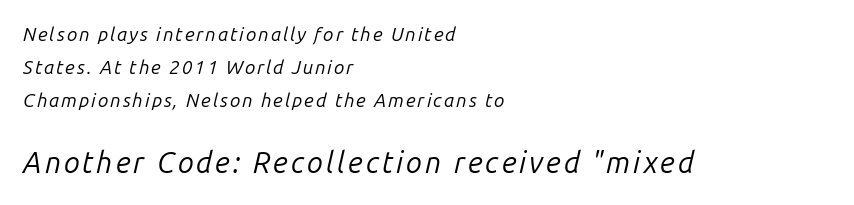
{"italic": "yes", "lean": "right", "slant_degrees": 14, "bold": "no", "weight": "regular", "width": "normal", "stroke_contrast": "low", "x_height": "medium", "monospaced": "no", "underline": "no", "align": "left", "line_spacing_ratio": 1.74, "larger_block": "second", "size_ratio": 1.53, "glyph_px": 29}
